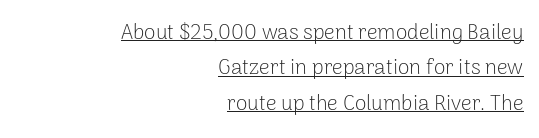
{"italic": "no", "bold": "no", "underline": "yes", "align": "right", "line_spacing": "normal", "line_spacing_ratio": 1.69, "letter_spacing": "normal", "letter_spacing_em": 0.0, "glyph_px": 21}
